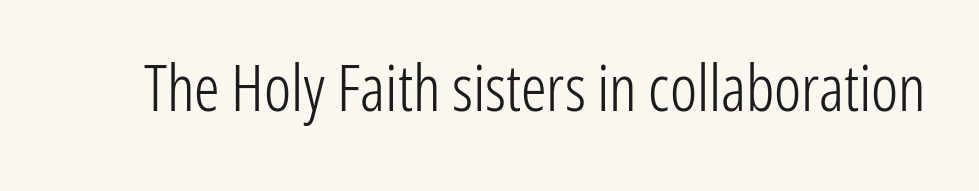
Caption: standard tracking, unaltered. This sample has the flowing, uneven cadence of proportional lettering. This is sans-serif lettering, the kind often seen on screens and signage. Words float on clear page, feet unadorned. The typography opts for an upright posture over an oblique one. Is the type heavy? It reads as light-to-regular instead.
